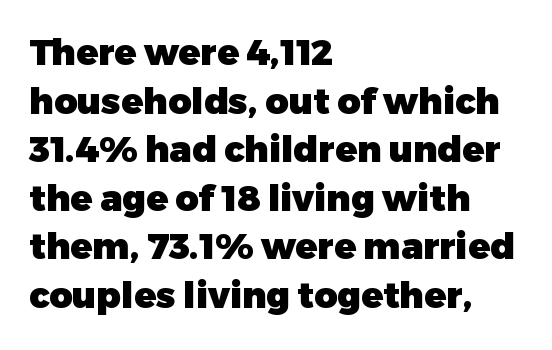
The image shows 36 px heavy sans-serif type, upright; set left-aligned, normal line spacing (1.35x), normal letter spacing, not underlined; low stroke contrast and a medium x-height.
